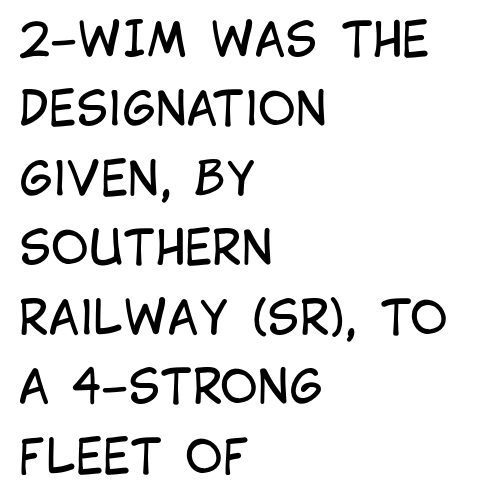
No extra ink here — the face is not bold. Between one letter and the next there's only the usual sliver of space. Has an underline been added? It has not. Successive baselines arrive at the customary interval. This is roman type, the default non-slanted kind. What kind of face is this? One without serifs — a sans.
